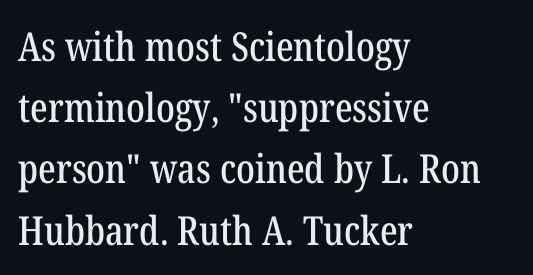
{"serif": "yes", "italic": "no", "width": "condensed", "stroke_contrast": "low", "x_height": "medium", "monospaced": "no", "underline": "no", "align": "left", "line_spacing": "normal", "line_spacing_ratio": 1.53, "letter_spacing": "normal", "letter_spacing_em": 0.0, "glyph_px": 40}
